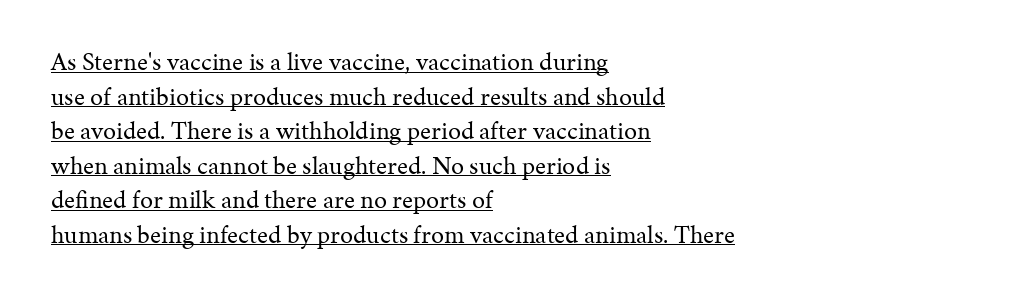
{"italic": "no", "bold": "no", "underline": "yes", "align": "left", "line_spacing": "normal", "line_spacing_ratio": 1.33, "letter_spacing": "normal", "letter_spacing_em": 0.0, "glyph_px": 26}
